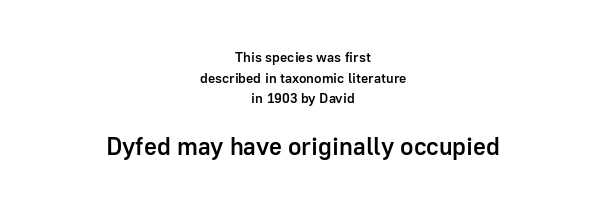
Successive baselines arrive at the customary interval. Firm but not heavy-handed strokes: this text is semibold. The rendering positions every line midway between the sides. The lettering stays uniformly vertical, giving the passage a roman look.
